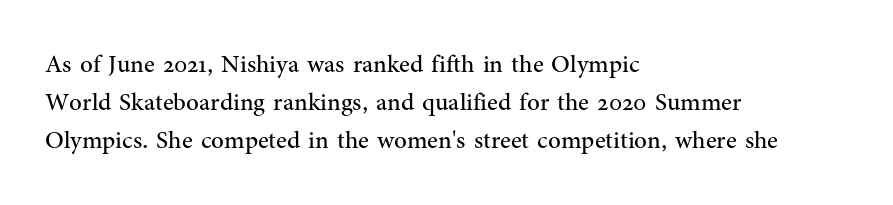
Q: Is the text bold? A: No.
Q: Is the text italic (slanted)? A: No, it is upright.
Q: Is the text underlined? A: No.
Q: How is the paragraph aligned? A: Left-aligned.
Q: Is the spacing between letters normal or unusually wide? A: Normal.
Q: Is the spacing between lines tight, normal or loose? A: Normal.
